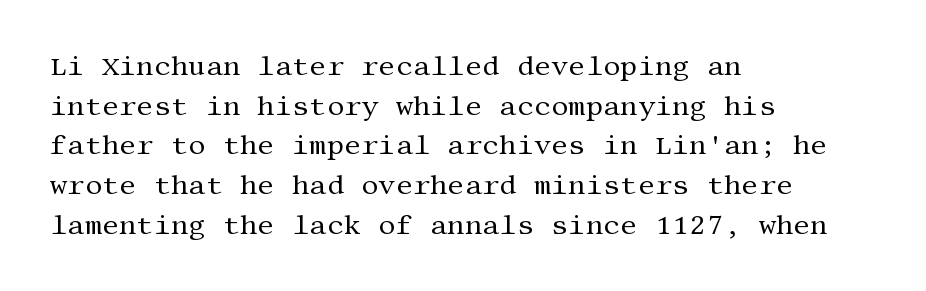
Notice how descenders clear the ascenders below comfortably — that's standard leading. Inter-character spacing is left at the font's built-in metrics. Bare-footed words on every line. The strokes are not fattened; the text isn't bold. A student would call this left alignment; a typographer would say flush left, rag right.
